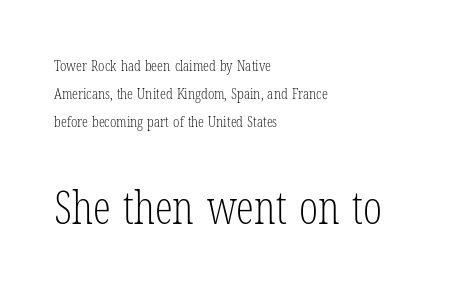
{"serif": "yes", "italic": "no", "bold": "no", "weight": "light", "width": "condensed", "stroke_contrast": "low", "x_height": "medium", "monospaced": "no", "underline": "no", "align": "left", "line_spacing_ratio": 1.87, "letter_spacing": "normal", "letter_spacing_em": 0.0, "larger_block": "second", "size_ratio": 3.0, "glyph_px": 45}
